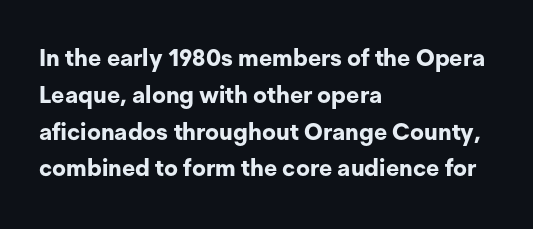
The passage shown stacks its lines at a standard gap. The rag falls on the right side of this text block. Nope, not italic — everything's standing straight. Rule under the text: the space is simply empty. The face used here is rendered with its standard letterfit.
